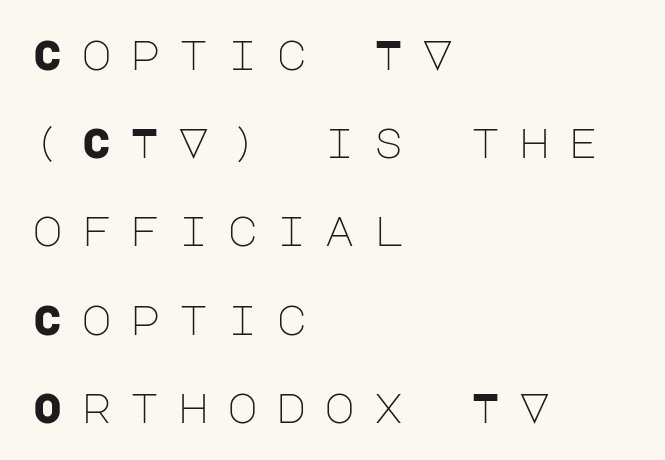
Loosely led — the rows are spread out. Examine the stroke ends and you'll find no serifs. Compared with typical body copy, the letter spacing here is much looser. A clean baseline with only descenders dipping below it.
